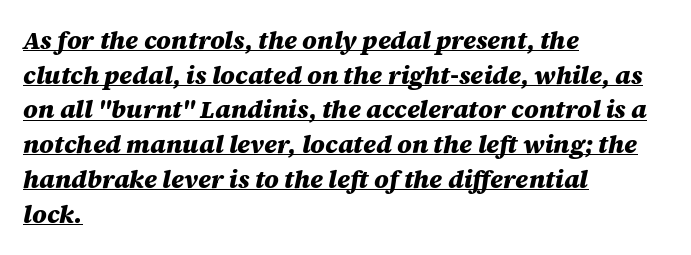
The image shows 25 px bold type, italic (leaning right); set left-aligned, normal line spacing (1.39x), normal letter spacing, underlined.
